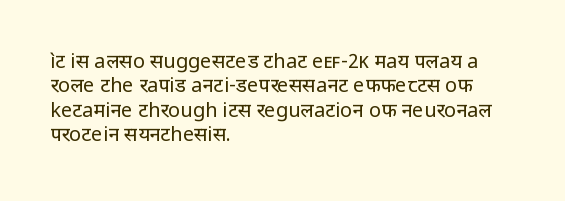
The image shows 20 px text type, upright; set left-aligned, line spacing 1.22x, normal letter spacing, not underlined.
